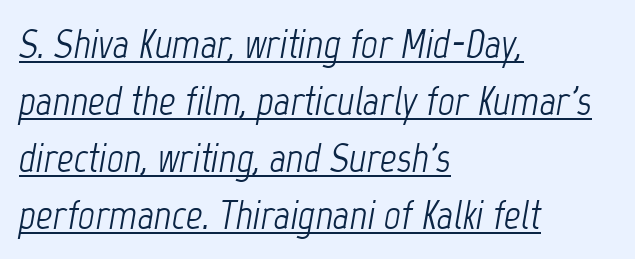
{"italic": "yes", "lean": "right", "slant_degrees": 12, "bold": "no", "weight": "light", "width": "condensed", "stroke_contrast": "low", "x_height": "medium", "monospaced": "no", "underline": "yes", "align": "left", "line_spacing": "normal", "line_spacing_ratio": 1.39, "letter_spacing": "normal", "letter_spacing_em": 0.0, "glyph_px": 41}
